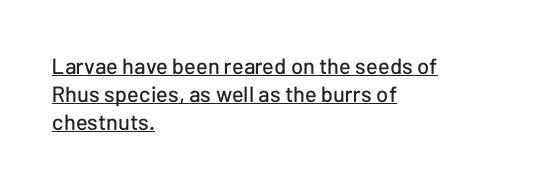
The gaps between neighbouring characters are ordinary and unremarkable. One-word summary of the alignment: left. How would I describe the line gaps? Plain and ordinary. Emphasis is given by a line drawn under the lettering. Every stem runs plumb, perpendicular to the baseline.
